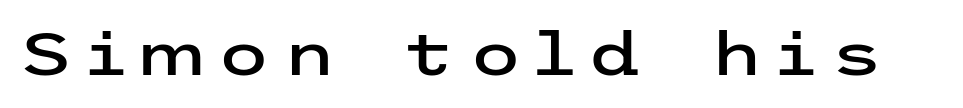
Q: Is the text italic (slanted)? A: No, it is upright.
Q: Is the typeface a serif or a sans-serif typeface? A: Sans-serif.
Q: Is the text underlined? A: No.
Q: Is the spacing between letters normal or unusually wide? A: Unusually wide.
Q: Width (condensed, normal, or wide)? A: Wide.
Q: Stroke contrast? A: Low.
Q: x-height? A: Medium.
